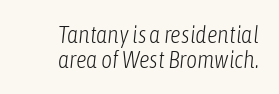
{"italic": "yes", "lean": "right", "slant_degrees": 6, "bold": "no", "underline": "no", "align": "right", "line_spacing": "tight", "line_spacing_ratio": 1.03, "letter_spacing": "normal", "letter_spacing_em": 0.0, "glyph_px": 24}
